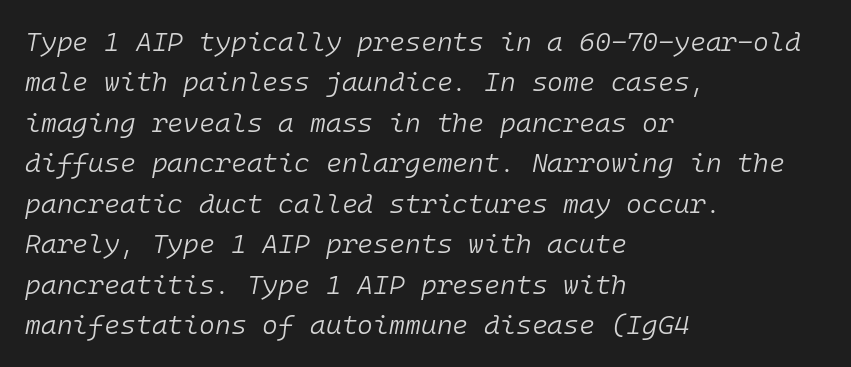
Q: Is the text bold? A: No.
Q: Is the text italic (slanted)? A: Yes, it leans right by about 10 degrees.
Q: Is the text underlined? A: No.
Q: How is the paragraph aligned? A: Left-aligned.
Q: Is the spacing between letters normal or unusually wide? A: Normal.
Q: Is the spacing between lines tight, normal or loose? A: Normal.
